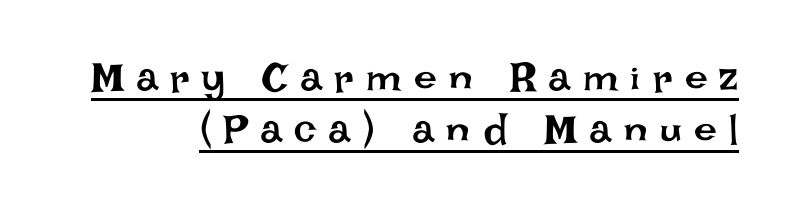
The image shows 41 px regular-weight type, upright; set normal line spacing (1.27x), unusually wide letter spacing (+0.3 em), underlined; low stroke contrast and a large x-height.
